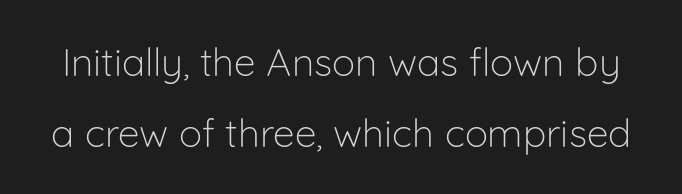
Q: Is the text bold? A: No.
Q: Is the text italic (slanted)? A: No, it is upright.
Q: Is the typeface a serif or a sans-serif typeface? A: Sans-serif.
Q: Is the text underlined? A: No.
Q: Is the spacing between letters normal or unusually wide? A: Normal.
Q: Width (condensed, normal, or wide)? A: Normal.
Q: Stroke contrast? A: Low.
Q: x-height? A: Medium.
Q: Monospaced? A: No.
